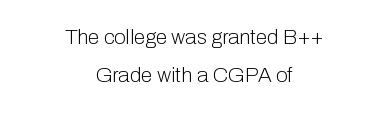
The image shows 21 px text type, upright; set centered, line spacing 1.81x, normal letter spacing, not underlined.
